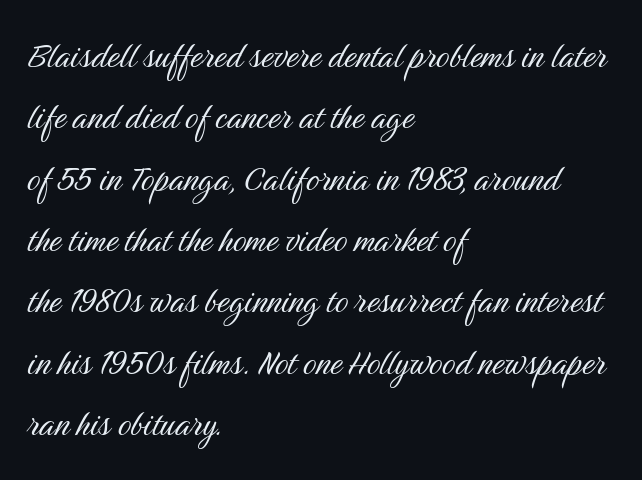
{"serif": "no", "bold": "no", "weight": "light", "width": "condensed", "stroke_contrast": "medium", "x_height": "medium", "monospaced": "no", "underline": "no", "align": "left", "line_spacing": "normal", "line_spacing_ratio": 1.46, "letter_spacing": "normal", "letter_spacing_em": 0.0, "glyph_px": 42}
